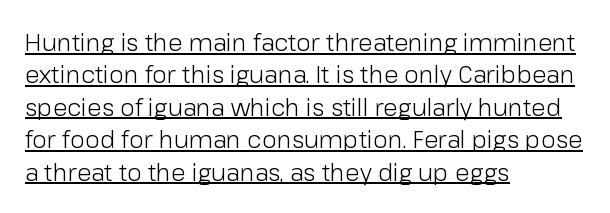
The image shows 24 px text type, upright; set left-aligned, normal line spacing (1.35x), normal letter spacing, underlined.
